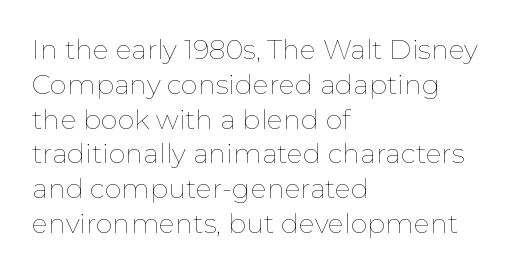
Q: Is the text bold? A: No.
Q: Is the text italic (slanted)? A: No, it is upright.
Q: Is the text underlined? A: No.
Q: How is the paragraph aligned? A: Left-aligned.
Q: Is the spacing between letters normal or unusually wide? A: Normal.
Q: Is the spacing between lines tight, normal or loose? A: Normal.
